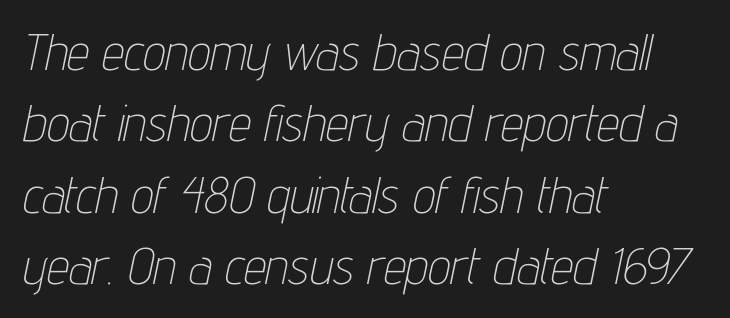
The image shows 50 px thin, condensed type, italic (leaning right); set left-aligned, normal line spacing (1.43x), normal letter spacing, not underlined; low stroke contrast and a medium x-height.
